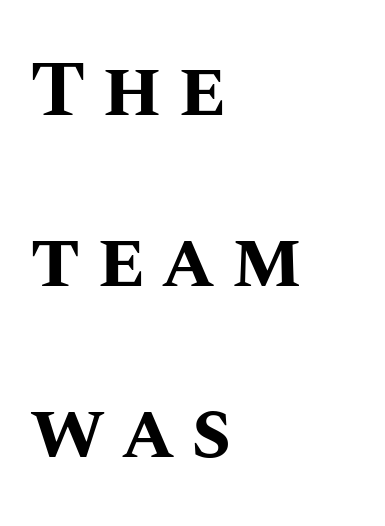
The image shows 80 px bold type, upright; set left-aligned, loose line spacing (2.14x), unusually wide letter spacing (+0.2 em), not underlined; medium stroke contrast and a large x-height.
